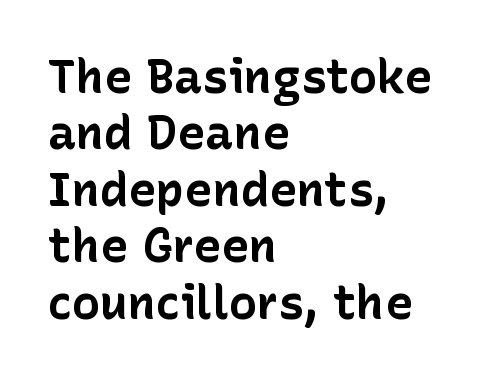
Think of a printed novel: that variable character pitch is what you see here. Characters follow at the spacing the type designer built in. Underline: absent. Weight: bold.
